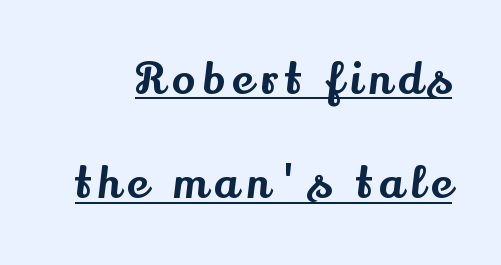
The glyphs are accompanied by a horizontal stroke just below them. Varying glyph widths throughout — classic text-font behaviour. Check where the strokes stop: tiny serifs finish them off. Horizontal bands of white between lines are thick stripes.
